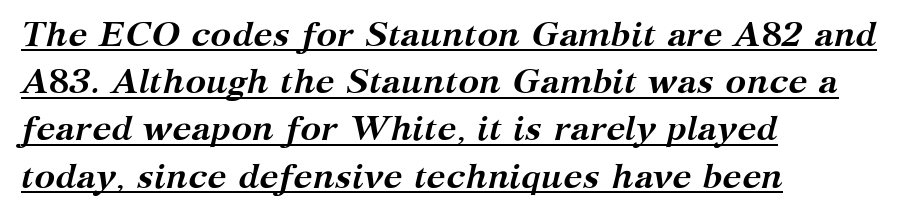
{"serif": "yes", "italic": "yes", "lean": "right", "slant_degrees": 12, "bold": "yes", "weight": "semibold", "width": "normal", "stroke_contrast": "medium", "x_height": "medium", "monospaced": "no", "underline": "yes", "align": "left", "line_spacing": "normal", "line_spacing_ratio": 1.35, "letter_spacing": "normal", "letter_spacing_em": 0.0, "glyph_px": 35}
